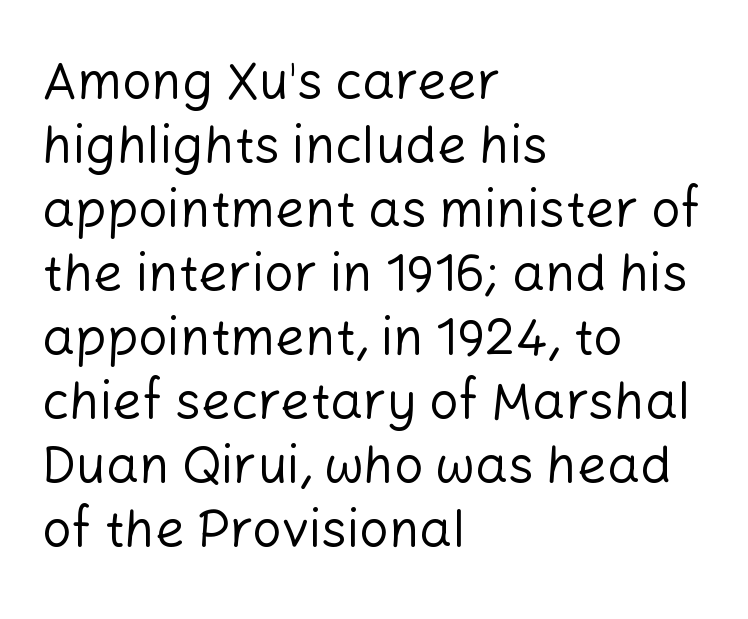
{"serif": "no", "italic": "no", "bold": "no", "weight": "regular", "width": "normal", "stroke_contrast": "low", "x_height": "medium", "monospaced": "no", "underline": "no", "align": "left", "line_spacing_ratio": 1.23, "letter_spacing": "normal", "letter_spacing_em": 0.0, "glyph_px": 52}
